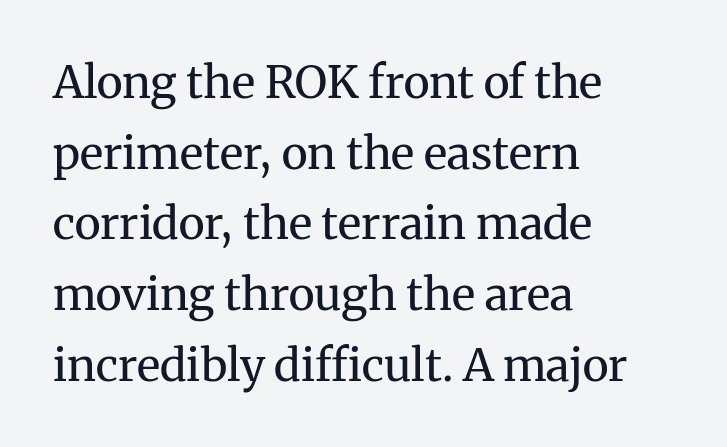
Students, note that the glyphs here touch the page at normal intervals. Each stroke keeps to a modest, everyday thickness or less. This sample has the flowing, uneven cadence of proportional lettering. The letters carry serifs — small finishing strokes at the ends of their stems.
